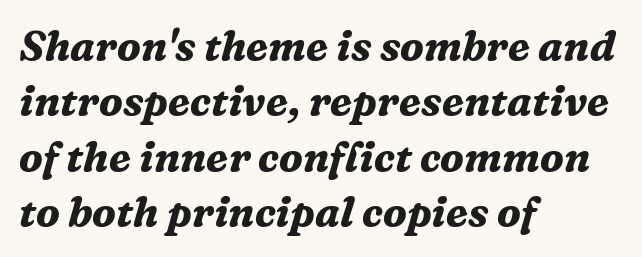
{"serif": "yes", "italic": "yes", "lean": "right", "slant_degrees": 16, "bold": "yes", "weight": "bold", "width": "normal", "stroke_contrast": "medium", "x_height": "medium", "monospaced": "no", "underline": "no", "align": "left", "line_spacing": "normal", "line_spacing_ratio": 1.35, "letter_spacing": "normal", "letter_spacing_em": 0.0, "glyph_px": 41}
